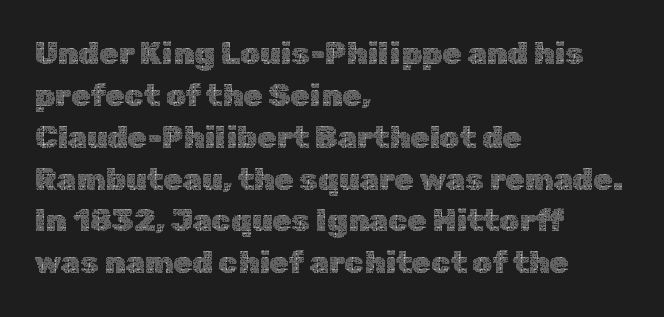
The image shows 31 px thin type, upright; set left-aligned, normal line spacing (1.35x), normal letter spacing, not underlined; a medium x-height.
